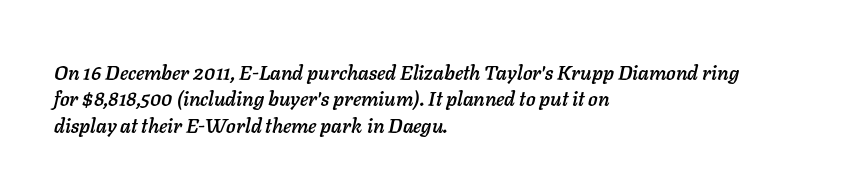
{"italic": "yes", "lean": "right", "slant_degrees": 11, "underline": "no", "align": "left", "line_spacing": "normal", "line_spacing_ratio": 1.32, "letter_spacing": "normal", "letter_spacing_em": 0.0, "glyph_px": 20}
